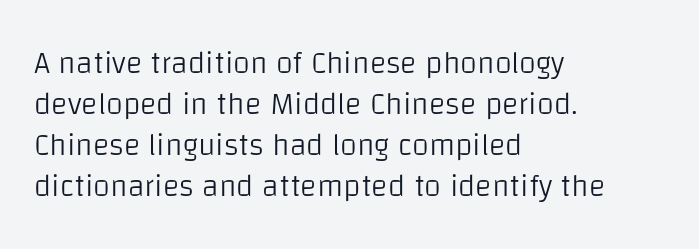
The image shows 31 px light sans-serif type, upright; set left-aligned, normal line spacing (1.32x), normal letter spacing, not underlined; low stroke contrast and a large x-height.
